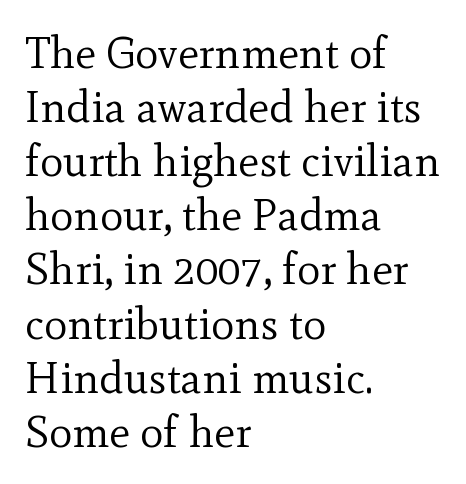
The image shows 44 px regular-weight serif type, upright; set left-aligned, line spacing 1.23x, normal letter spacing, not underlined; a small x-height.
